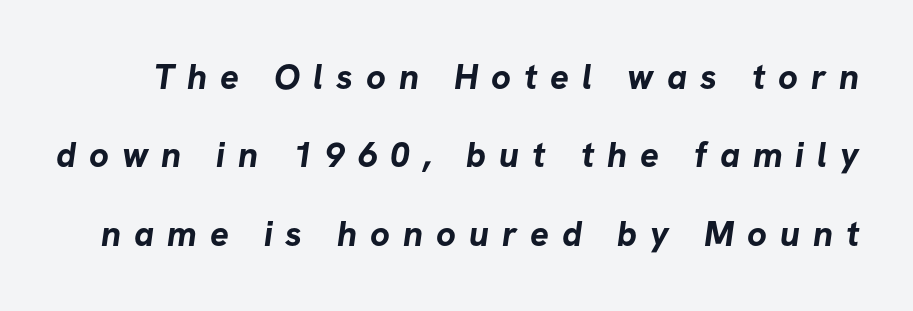
{"serif": "no", "bold": "yes", "weight": "bold", "width": "normal", "stroke_contrast": "low", "x_height": "medium", "monospaced": "no", "underline": "no", "line_spacing": "loose", "line_spacing_ratio": 2.24, "letter_spacing": "wide", "letter_spacing_em": 0.37, "glyph_px": 35}
